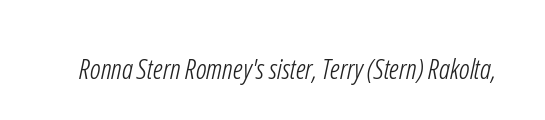
{"serif": "no", "bold": "no", "weight": "light", "width": "condensed", "stroke_contrast": "low", "x_height": "medium", "monospaced": "no", "underline": "no", "letter_spacing": "normal", "letter_spacing_em": 0.0, "glyph_px": 28}
